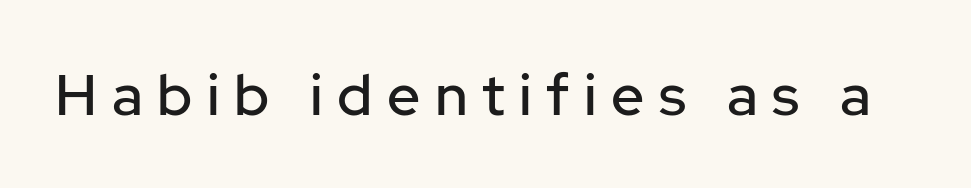
Look at the bottom of the vertical strokes: they stop flat, with no serifs. The gaps between neighbouring characters are conspicuously large. The lettering stays uniformly vertical, giving the passage a roman look. Plain, unruled lines of type. This sample has the flowing, uneven cadence of proportional lettering.
